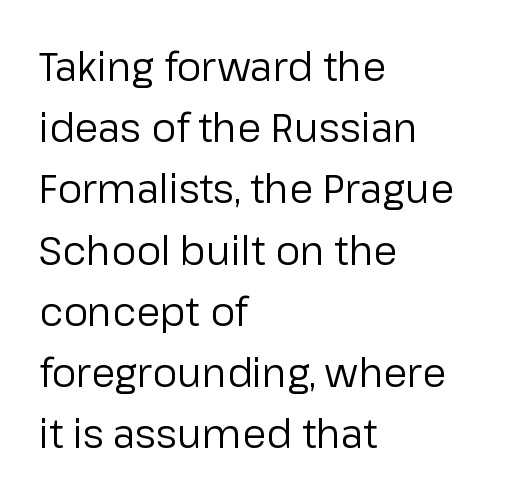
The image shows 39 px regular-weight sans-serif type, upright; set left-aligned, normal line spacing (1.57x), normal letter spacing, not underlined; low stroke contrast and a medium x-height.
